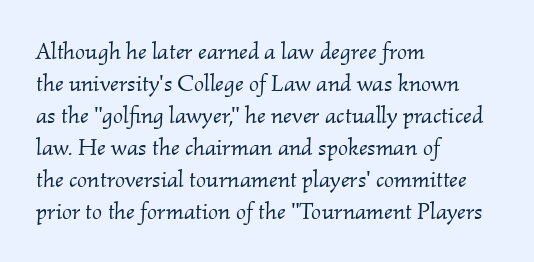
The image shows 24 px text type, italic (leaning right); set left-aligned, normal line spacing (1.33x), normal letter spacing, not underlined.
